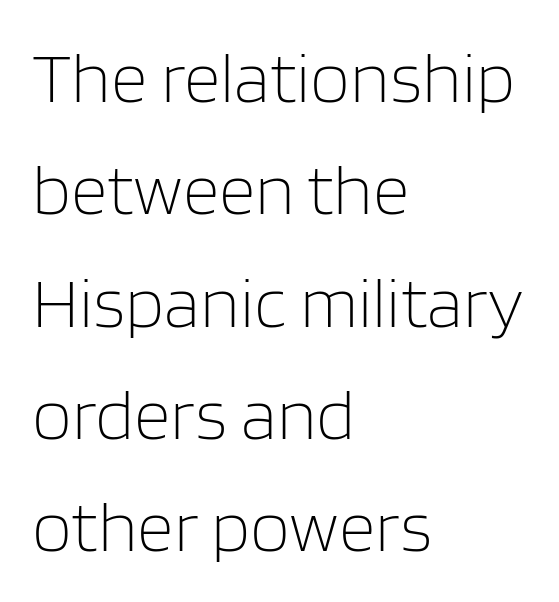
Q: Is the text bold? A: No.
Q: Is the text italic (slanted)? A: No, it is upright.
Q: Is the typeface a serif or a sans-serif typeface? A: Sans-serif.
Q: Is the text underlined? A: No.
Q: How is the paragraph aligned? A: Left-aligned.
Q: Is the spacing between letters normal or unusually wide? A: Normal.
Q: Is the spacing between lines tight, normal or loose? A: Normal.
Q: Width (condensed, normal, or wide)? A: Normal.
Q: Stroke contrast? A: Low.
Q: x-height? A: Large.
Q: Monospaced? A: No.
